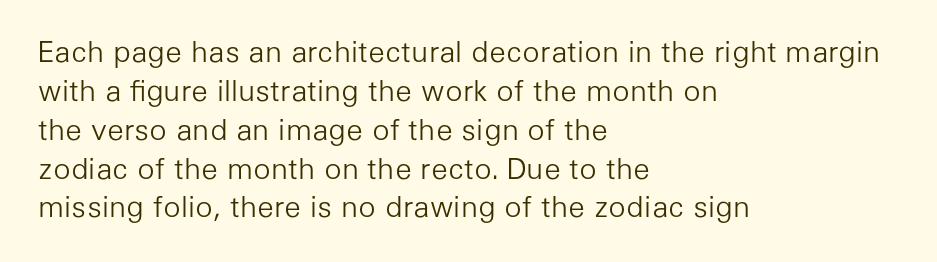
{"serif": "no", "italic": "no", "bold": "no", "weight": "light", "width": "normal", "stroke_contrast": "low", "x_height": "medium", "monospaced": "no", "underline": "no", "align": "left", "line_spacing": "normal", "line_spacing_ratio": 1.34, "letter_spacing": "normal", "letter_spacing_em": 0.0, "glyph_px": 29}
